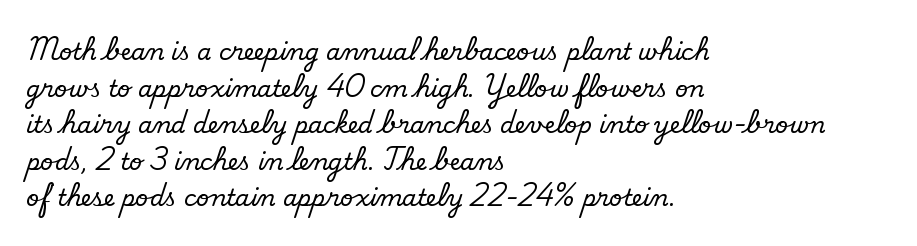
{"bold": "no", "underline": "no", "align": "left", "line_spacing": "normal", "line_spacing_ratio": 1.59, "letter_spacing": "normal", "letter_spacing_em": 0.0, "glyph_px": 23}
